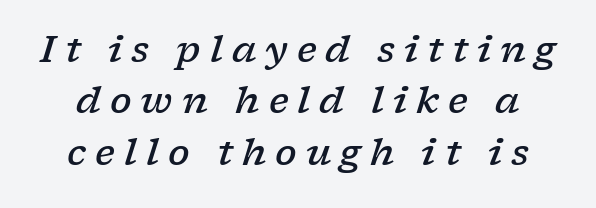
Each word looks stretched out because of the extra space between its letters. In terms of letterform style, serifs are clearly present. Here the designer chose a conventional face with non-uniform glyph widths. Notice the strokes are somewhat thickened but not fully heavy: this is a semibold.
